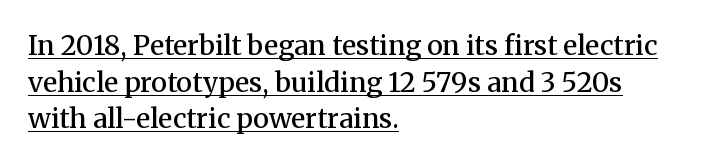
{"italic": "no", "bold": "semi", "underline": "yes", "align": "left", "line_spacing": "normal", "line_spacing_ratio": 1.36, "letter_spacing": "normal", "letter_spacing_em": 0.0, "glyph_px": 27}
